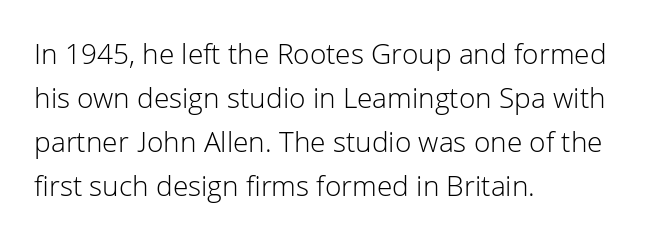
The weight tops out at a normal text grade. Unmarked baselines from the first word to the last. This sample uses an upright cut, with every glyph sitting square on the baseline. Notice how the passage keeps a crisp vertical edge on the left only. Horizontal bands of white between lines are of average thickness. Between one letter and the next there's only the usual sliver of space.
